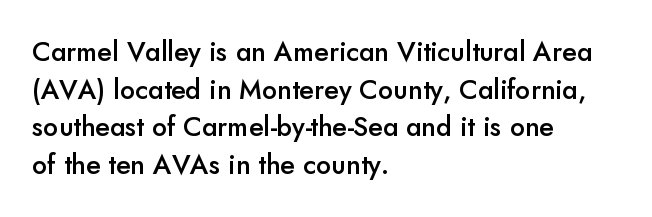
If you drew a ruler down the left edge, every line would touch it. Does the leading feel generous? No, just average. The gap between lines stays unmarked. This is the in-between weight designers call semibold or demi. These lines keep a tight, regular rhythm from letter to letter. This is roman type, the default non-slanted kind.
